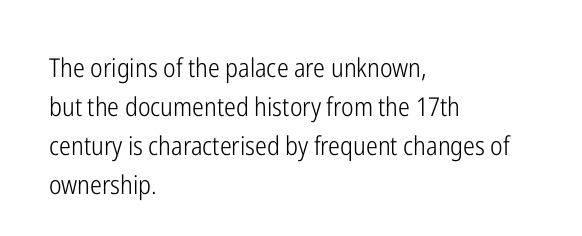
Each new line begins a customary step beneath the previous one. Students, note that the glyphs here touch the page at normal intervals. Letters rest on an invisible, unmarked baseline. Posture: upright roman.
